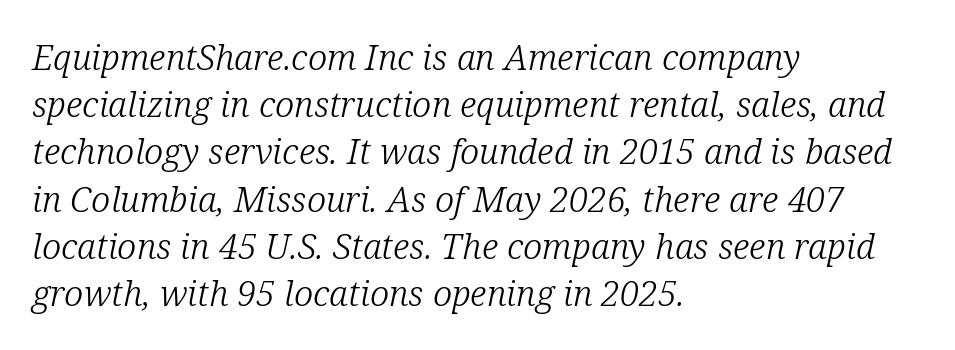
The image shows 35 px light serif type, italic (leaning right); set left-aligned, normal line spacing (1.35x), normal letter spacing, not underlined; low stroke contrast and a medium x-height.
